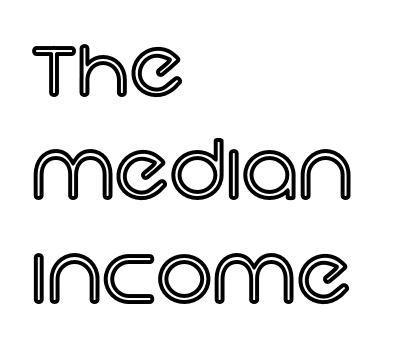
Q: Is the text italic (slanted)? A: No, it is upright.
Q: Is the text underlined? A: No.
Q: How is the paragraph aligned? A: Left-aligned.
Q: Is the spacing between letters normal or unusually wide? A: Normal.
Q: Is the spacing between lines tight, normal or loose? A: Normal.
Q: Width (condensed, normal, or wide)? A: Normal.
Q: x-height? A: Large.
Q: Monospaced? A: No.
